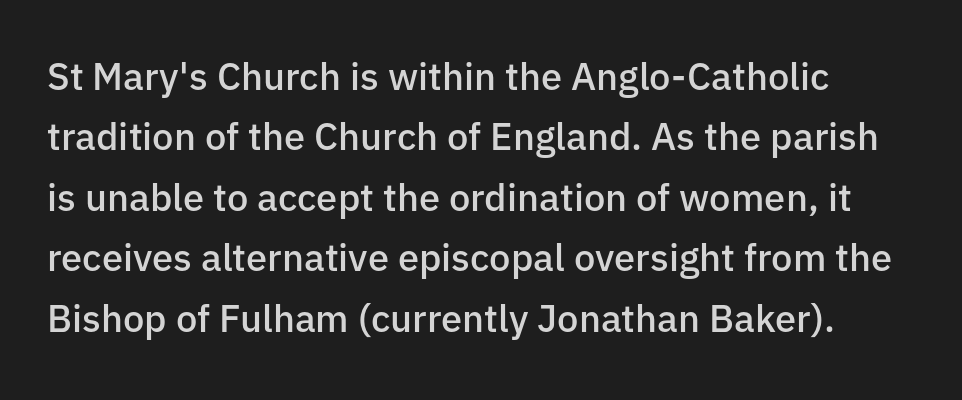
Q: Is the text bold? A: Semi-bold.
Q: Is the text italic (slanted)? A: No, it is upright.
Q: Is the typeface a serif or a sans-serif typeface? A: Sans-serif.
Q: Is the text underlined? A: No.
Q: Is the spacing between letters normal or unusually wide? A: Normal.
Q: Is the spacing between lines tight, normal or loose? A: Normal.
Q: Width (condensed, normal, or wide)? A: Normal.
Q: Stroke contrast? A: Low.
Q: x-height? A: Medium.
Q: Monospaced? A: No.
